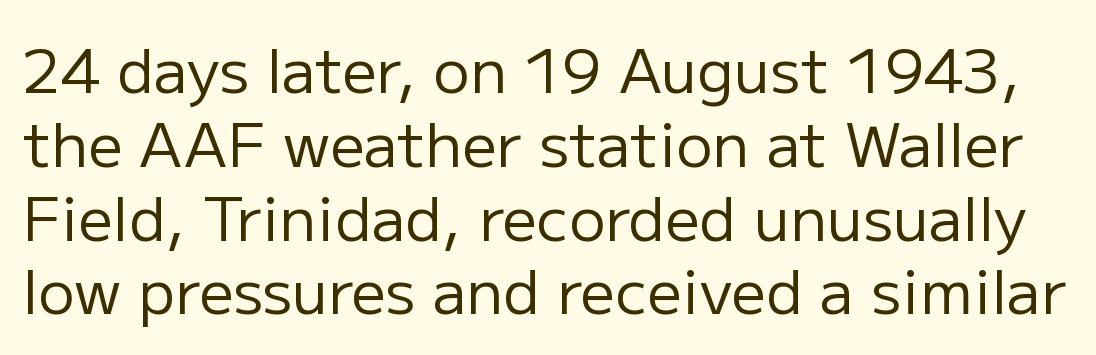
{"serif": "no", "italic": "no", "bold": "no", "weight": "regular", "width": "normal", "stroke_contrast": "low", "x_height": "medium", "monospaced": "no", "underline": "no", "line_spacing_ratio": 1.21, "letter_spacing": "normal", "letter_spacing_em": 0.0, "glyph_px": 61}
